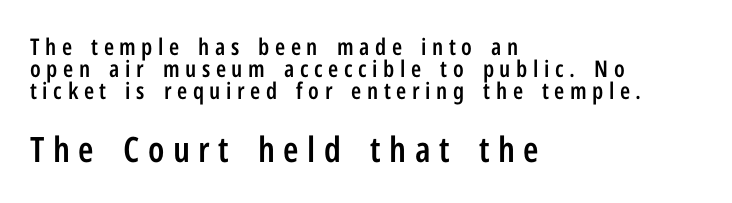
The image shows 35 px semibold, condensed sans-serif type, upright; set left-aligned, tight line spacing (0.95x), unusually wide letter spacing (+0.24 em), not underlined; the second (bottom) block is 1.52x larger; low stroke contrast and a medium x-height.
